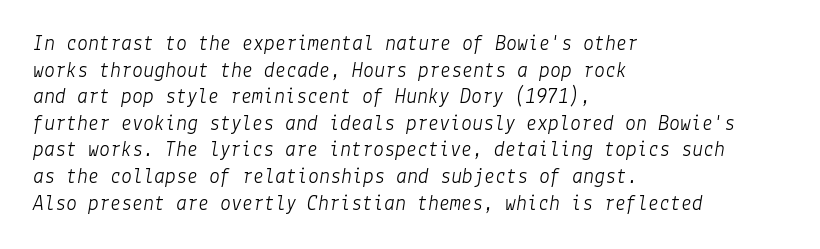
Italic? Definitely — the glyphs are oblique. Letter spacing: default. The passage shown is not underscored anywhere. A student would call this left alignment; a typographer would say flush left, rag right. Think standard paragraph weight, or any step lighter than that.
